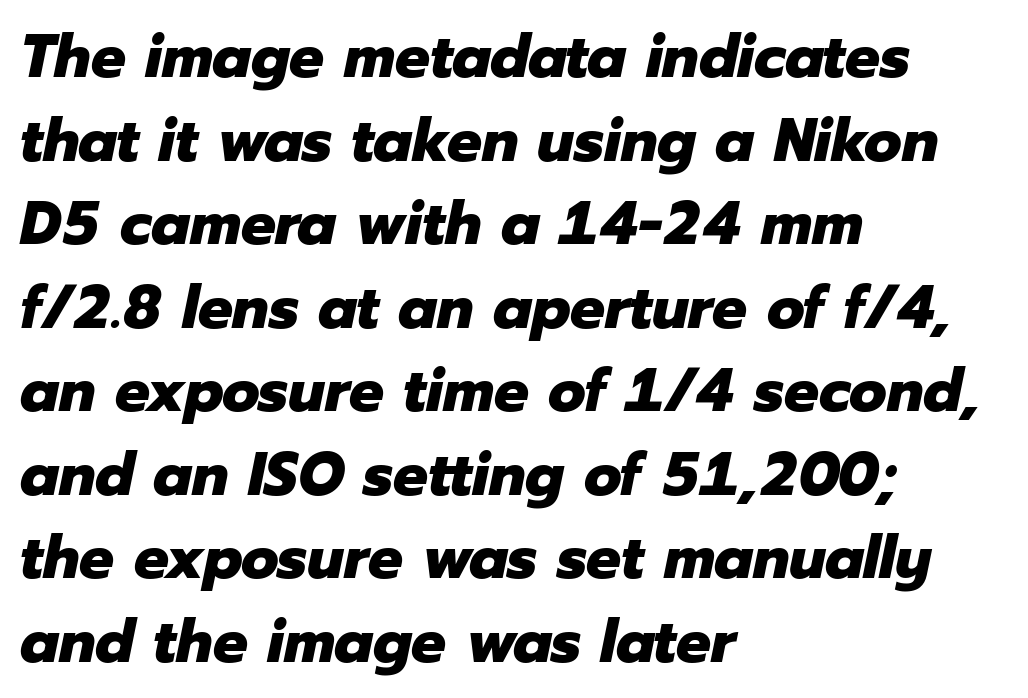
{"italic": "yes", "lean": "right", "slant_degrees": 12, "bold": "yes", "weight": "heavy", "width": "normal", "stroke_contrast": "low", "x_height": "medium", "monospaced": "no", "underline": "no", "align": "left", "line_spacing": "normal", "line_spacing_ratio": 1.37, "letter_spacing": "normal", "letter_spacing_em": 0.0, "glyph_px": 61}
